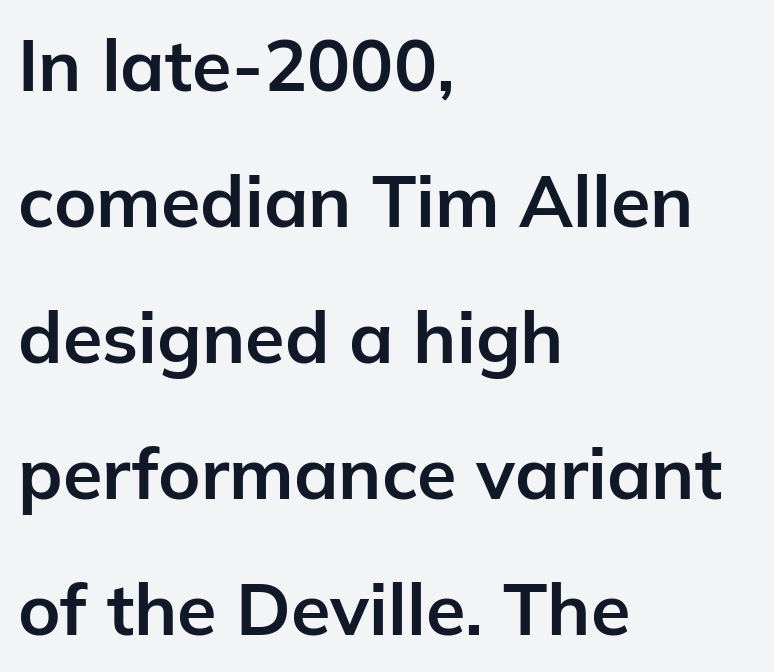
Q: Is the text bold? A: Yes.
Q: Is the text italic (slanted)? A: No, it is upright.
Q: Is the typeface a serif or a sans-serif typeface? A: Sans-serif.
Q: Is the text underlined? A: No.
Q: How is the paragraph aligned? A: Left-aligned.
Q: Is the spacing between letters normal or unusually wide? A: Normal.
Q: Width (condensed, normal, or wide)? A: Normal.
Q: Stroke contrast? A: Low.
Q: x-height? A: Medium.
Q: Monospaced? A: No.
